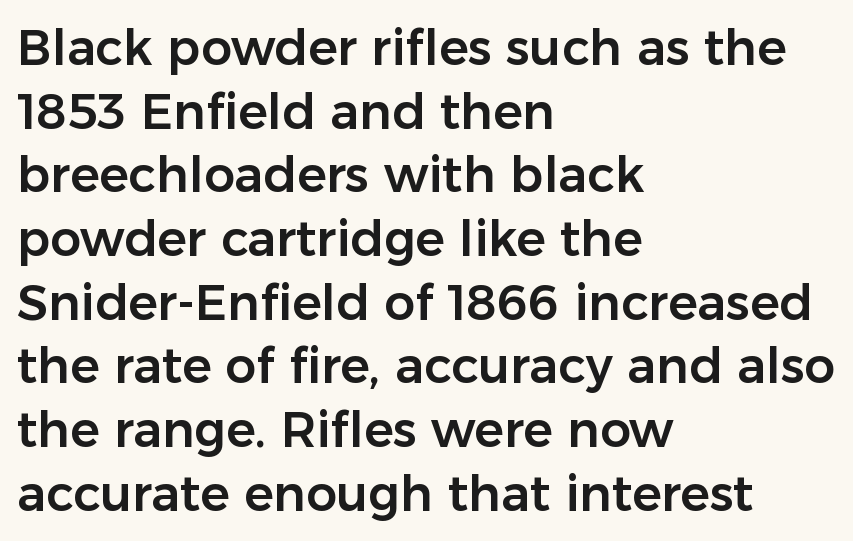
The image shows 49 px sans-serif type, upright; set left-aligned, normal line spacing (1.3x), normal letter spacing, not underlined; low stroke contrast and a medium x-height.
